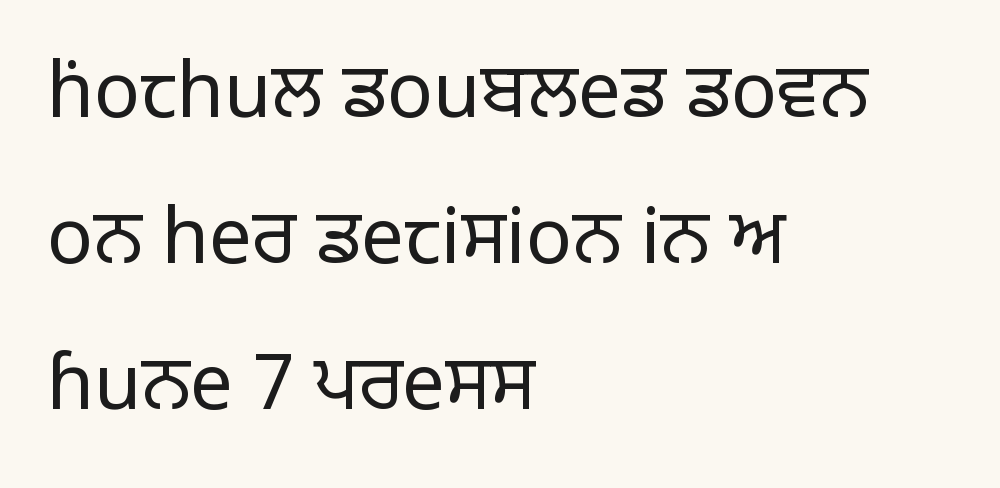
Spacing verdict: proportional, widths tailored to each character. Which margin do the lines hug? The left one — the right edge is uneven. Letters have the restrained weight of plain body copy at most. Tracking here is standard; glyphs follow each other at the usual distance.
